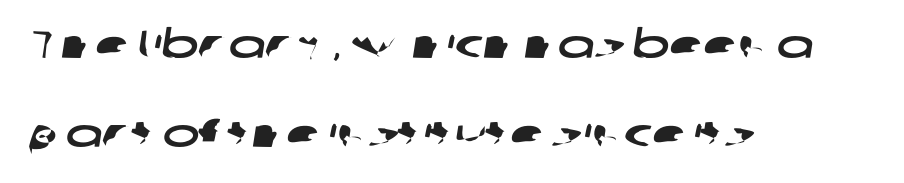
Q: Is the typeface a serif or a sans-serif typeface? A: Sans-serif.
Q: Is the text underlined? A: No.
Q: How is the paragraph aligned? A: Left-aligned.
Q: Is the spacing between letters normal or unusually wide? A: Normal.
Q: Is the spacing between lines tight, normal or loose? A: Loose.
Q: Width (condensed, normal, or wide)? A: Wide.
Q: Stroke contrast? A: Low.
Q: x-height? A: Medium.
Q: Monospaced? A: No.
